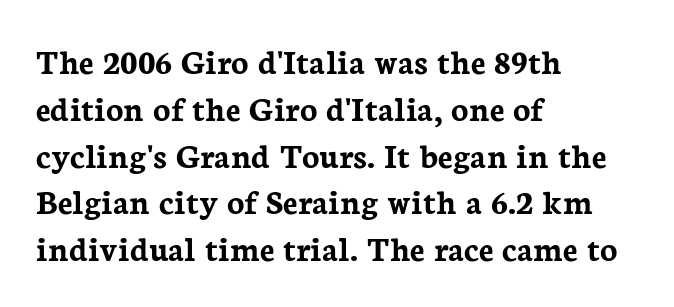
Q: Is the text bold? A: Yes.
Q: Is the text italic (slanted)? A: No, it is upright.
Q: Is the typeface a serif or a sans-serif typeface? A: Serif.
Q: Is the text underlined? A: No.
Q: How is the paragraph aligned? A: Left-aligned.
Q: Is the spacing between letters normal or unusually wide? A: Normal.
Q: Is the spacing between lines tight, normal or loose? A: Normal.
Q: Width (condensed, normal, or wide)? A: Normal.
Q: Stroke contrast? A: Low.
Q: x-height? A: Medium.
Q: Monospaced? A: No.
